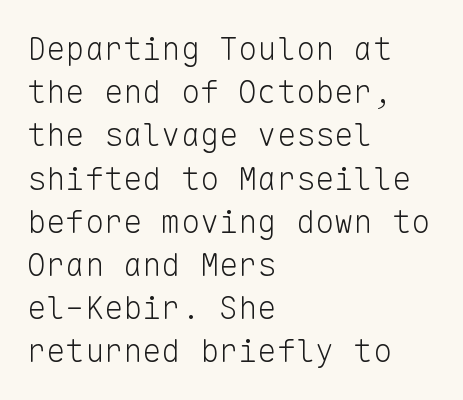
The image shows 32 px light sans-serif type, upright, monospaced; set left-aligned, normal line spacing (1.35x), normal letter spacing, not underlined; low stroke contrast and a medium x-height.
